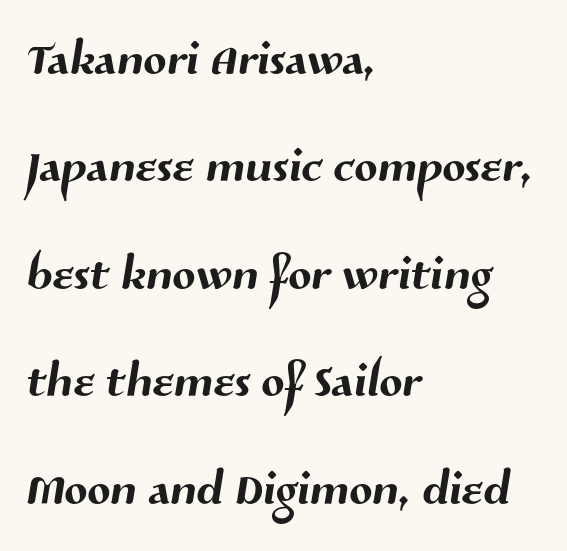
{"serif": "no", "width": "normal", "stroke_contrast": "medium", "x_height": "medium", "monospaced": "no", "underline": "no", "align": "left", "line_spacing": "normal", "line_spacing_ratio": 1.58, "letter_spacing": "normal", "letter_spacing_em": 0.0, "glyph_px": 68}
